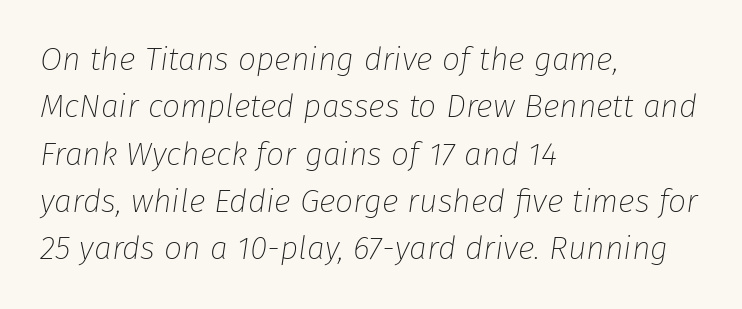
Q: Is the text bold? A: No.
Q: Is the text italic (slanted)? A: Yes, it leans right by about 8 degrees.
Q: Is the text underlined? A: No.
Q: How is the paragraph aligned? A: Left-aligned.
Q: Is the spacing between letters normal or unusually wide? A: Normal.
Q: Is the spacing between lines tight, normal or loose? A: Normal.
Q: Width (condensed, normal, or wide)? A: Normal.
Q: Stroke contrast? A: Low.
Q: x-height? A: Medium.
Q: Monospaced? A: No.
